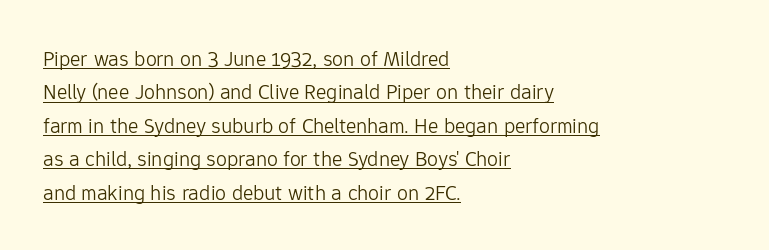
Characters remain perfectly vertical along every line. Is there an underline? Yes — a line sits under the letters. Each new line begins a customary step beneath the previous one. The setting favours the left margin, as ordinary paragraphs usually do. Nothing unusual about the tracking: characters are spaced as the font intends. The strokes are not fattened; the text isn't bold.
